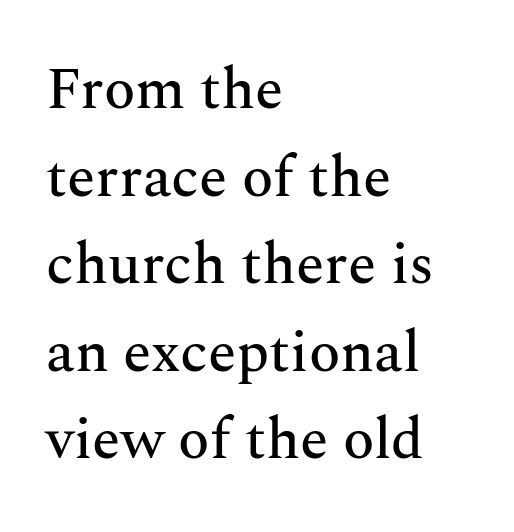
Q: Is the text italic (slanted)? A: No, it is upright.
Q: Is the typeface a serif or a sans-serif typeface? A: Serif.
Q: Is the text underlined? A: No.
Q: How is the paragraph aligned? A: Left-aligned.
Q: Is the spacing between letters normal or unusually wide? A: Normal.
Q: Is the spacing between lines tight, normal or loose? A: Normal.
Q: Width (condensed, normal, or wide)? A: Normal.
Q: Stroke contrast? A: Medium.
Q: x-height? A: Medium.
Q: Monospaced? A: No.
